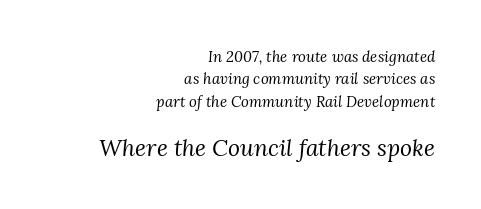
Q: Is the text bold? A: No.
Q: Is the text italic (slanted)? A: Yes, it leans right by about 3 degrees.
Q: Is the text underlined? A: No.
Q: How is the paragraph aligned? A: Right-aligned.
Q: Is the spacing between letters normal or unusually wide? A: Normal.
Q: Is the spacing between lines tight, normal or loose? A: Normal.
Q: Which block of text is set in a larger size, the first (top) or the second (bottom)? A: The second (bottom) one.
